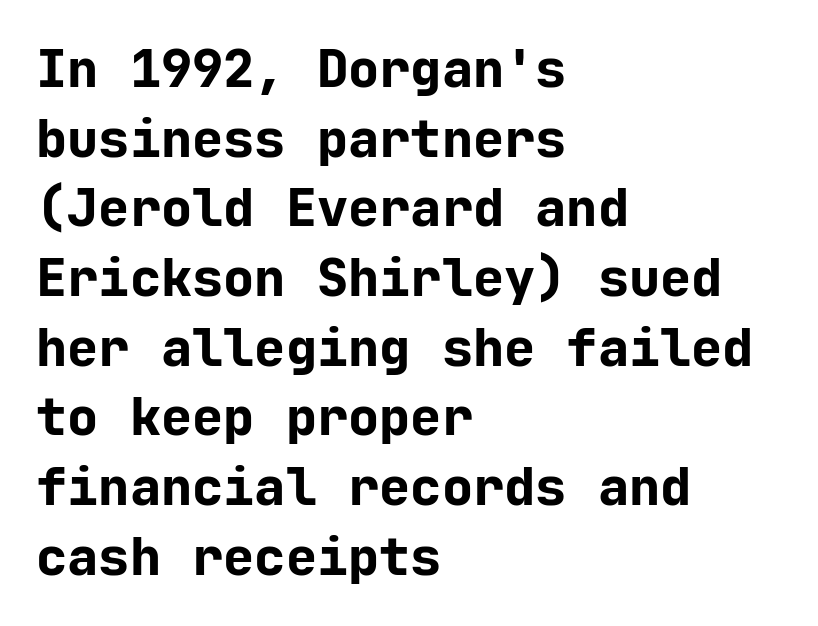
The image shows 52 px bold sans-serif type, upright, monospaced; set left-aligned, normal line spacing (1.34x), normal letter spacing, not underlined; low stroke contrast and a medium x-height.
